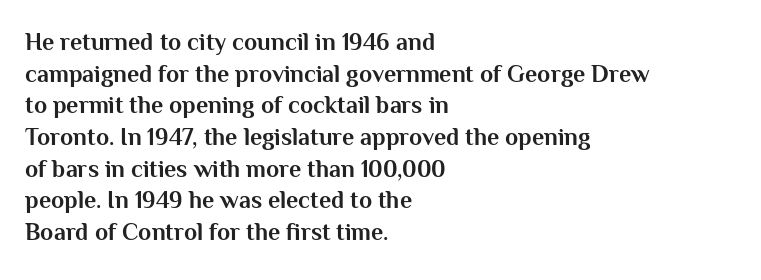
{"italic": "no", "bold": "yes", "underline": "no", "align": "left", "line_spacing": "normal", "line_spacing_ratio": 1.32, "letter_spacing": "normal", "letter_spacing_em": 0.0, "glyph_px": 24}
